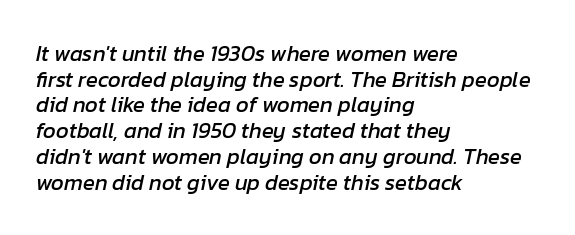
{"italic": "yes", "lean": "right", "slant_degrees": 12, "underline": "no", "align": "left", "line_spacing_ratio": 1.17, "letter_spacing": "normal", "letter_spacing_em": 0.0, "glyph_px": 22}
